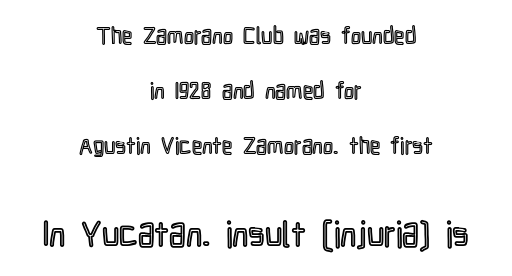
The setting favours the middle, as headings and verse often do. Spacing verdict: proportional, widths tailored to each character. Each new line begins a long way beneath the previous one. Standard letterfit; no display-style spreading of the glyphs. Check the space under the baseline: it is left empty.
